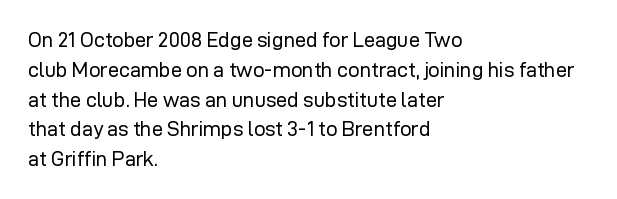
The image shows 20 px text type, upright; set left-aligned, normal line spacing (1.49x), normal letter spacing, not underlined.
